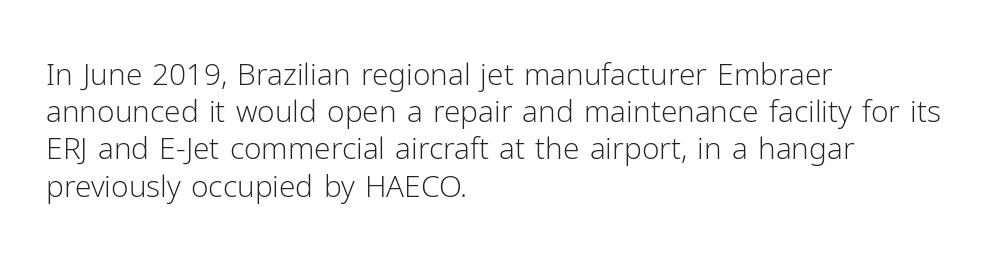
{"serif": "no", "italic": "no", "bold": "no", "weight": "light", "width": "normal", "stroke_contrast": "low", "x_height": "medium", "monospaced": "no", "underline": "no", "align": "left", "line_spacing_ratio": 1.24, "letter_spacing": "normal", "letter_spacing_em": 0.0, "glyph_px": 30}
